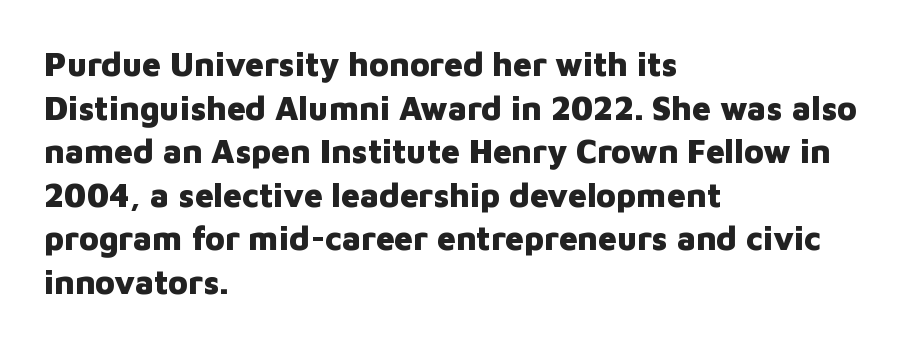
The image shows 33 px heavy sans-serif type, upright; set left-aligned, normal line spacing (1.32x), normal letter spacing, not underlined; low stroke contrast and a medium x-height.
